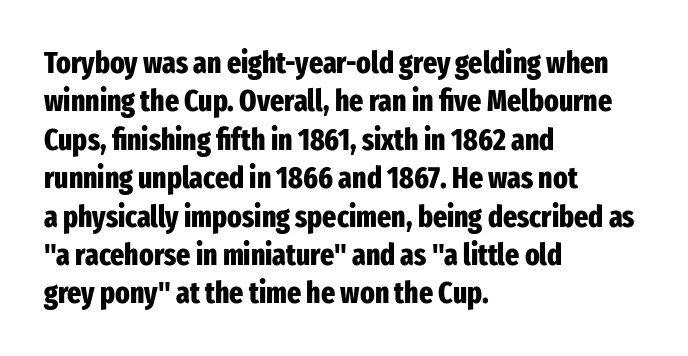
Thick stems and heavy bowls — unmistakably bold. In terms of letterspacing, this is plain default setting. This block has exactly the height ordinary leading produces. Line starts are locked; line ends wander. Anything drawn beneath the words? Only blank space.
